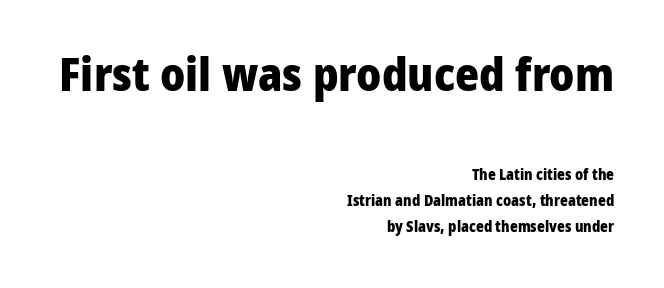
The image shows 46 px heavy sans-serif type, upright; set right-aligned, line spacing 1.72x, normal letter spacing, not underlined; the first (top) block is 3.07x larger; low stroke contrast and a medium x-height.
